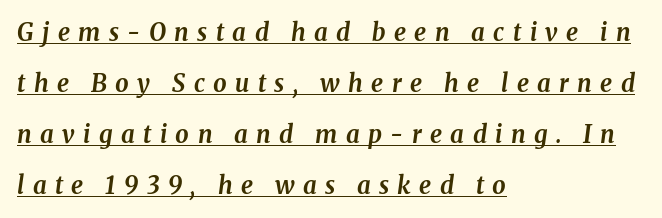
Q: Is the text bold? A: Yes.
Q: Is the text italic (slanted)? A: Yes, it leans right by about 8 degrees.
Q: Is the text underlined? A: Yes.
Q: How is the paragraph aligned? A: Left-aligned.
Q: Is the spacing between letters normal or unusually wide? A: Unusually wide.
Q: Is the spacing between lines tight, normal or loose? A: Loose.
